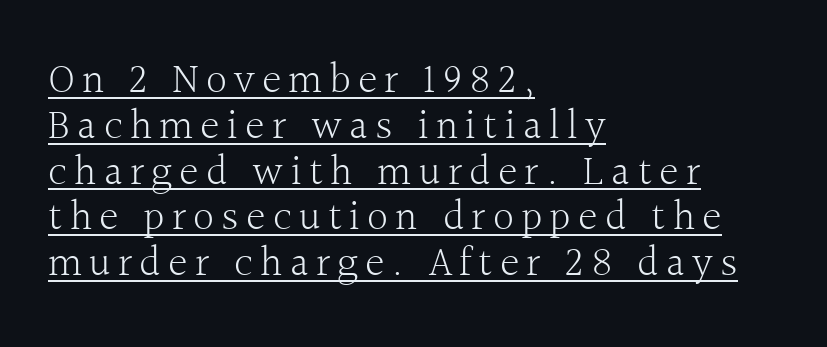
The image shows 42 px light serif type, upright; set left-aligned, tight line spacing (1.09x), underlined; a medium x-height.
